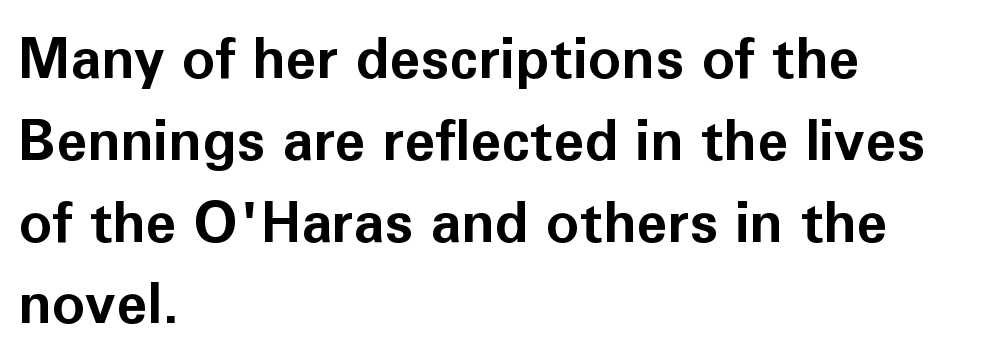
{"serif": "no", "italic": "no", "bold": "yes", "weight": "bold", "width": "normal", "stroke_contrast": "low", "x_height": "medium", "monospaced": "no", "underline": "no", "align": "left", "line_spacing": "normal", "line_spacing_ratio": 1.46, "letter_spacing": "normal", "letter_spacing_em": 0.0, "glyph_px": 56}
